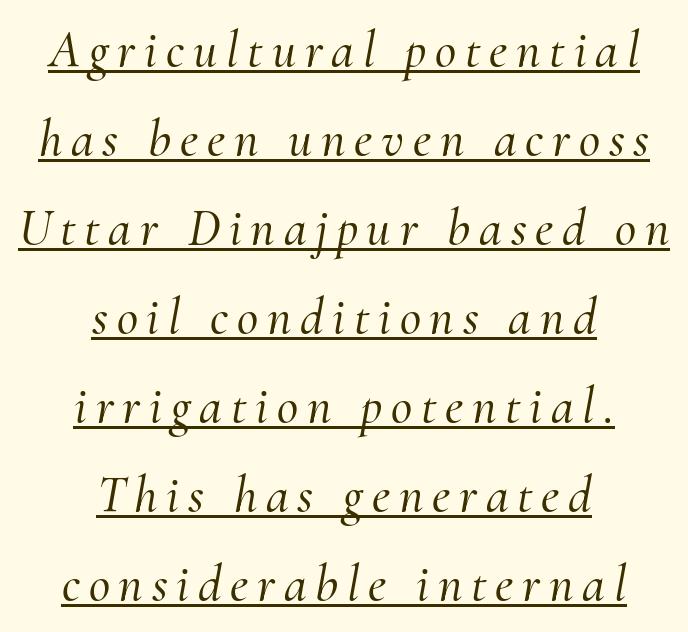
The image shows 52 px serif type, italic (leaning right); set centered, line spacing 1.71x, underlined; medium stroke contrast and a small x-height.
